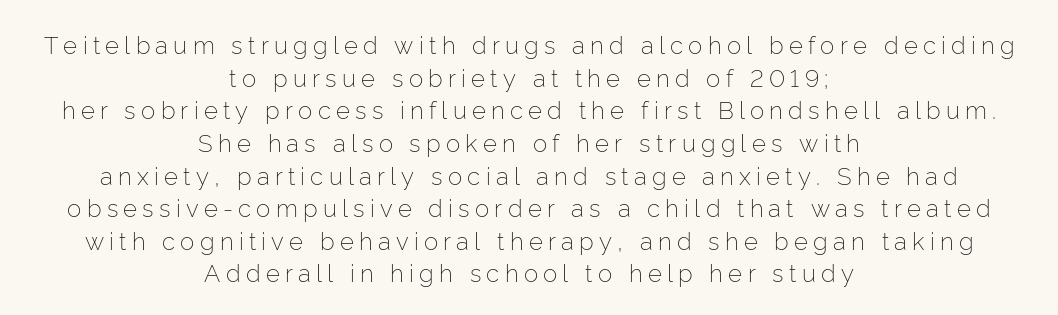
Q: Is the text bold? A: No.
Q: Is the text italic (slanted)? A: No, it is upright.
Q: Is the text underlined? A: No.
Q: How is the paragraph aligned? A: Centered.
Q: Is the spacing between letters normal or unusually wide? A: Unusually wide.
Q: Is the spacing between lines tight, normal or loose? A: Normal.
